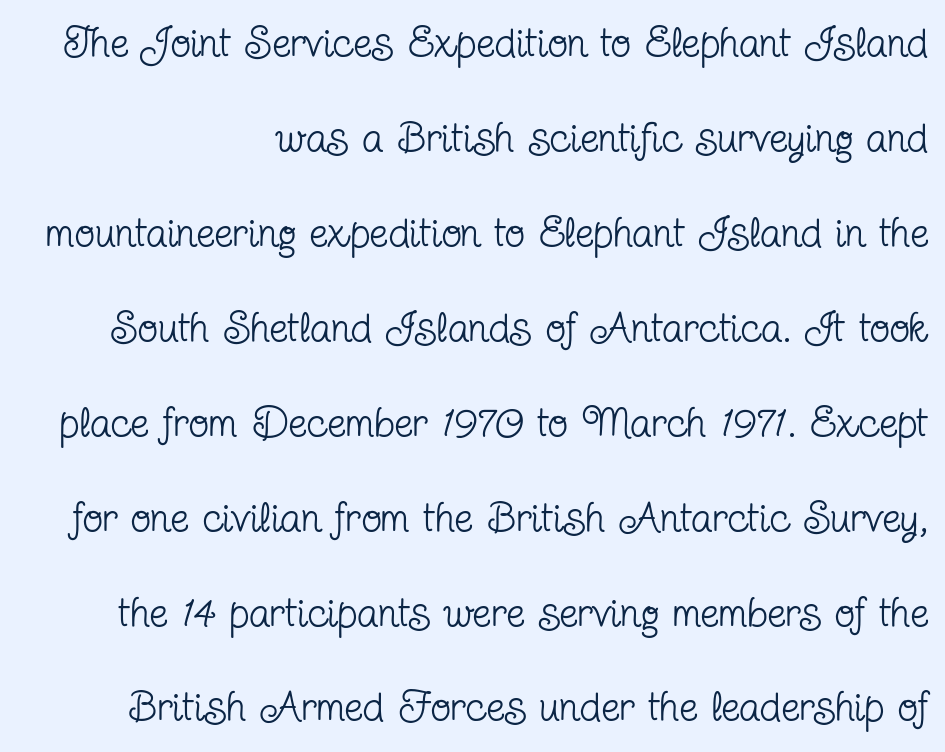
Note the varied advance widths — an 'i' is clearly narrower than an 'm'. Each new line begins a long way beneath the previous one. Characters remain perfectly vertical along every line. These lines are composed in type with serifs.
